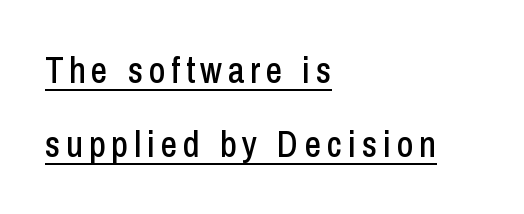
{"serif": "no", "italic": "no", "width": "condensed", "stroke_contrast": "low", "x_height": "medium", "monospaced": "no", "underline": "yes", "align": "left", "line_spacing": "loose", "line_spacing_ratio": 2.05, "glyph_px": 36}
